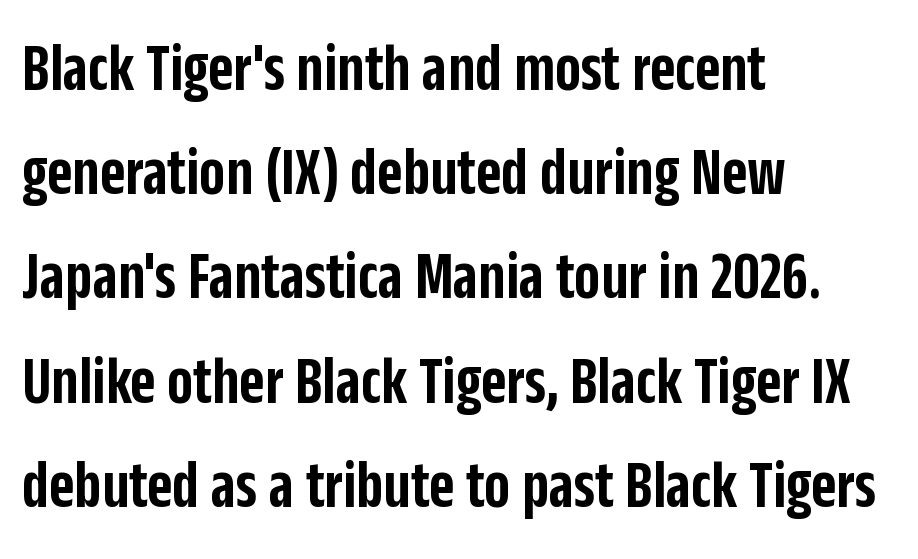
A roman cut, with each character standing at attention. What kind of face is this? One without serifs — a sans. Think of a printed novel: that variable character pitch is what you see here. The typesetter chose a ragged-right arrangement here. Nobody drew a line under any word here.
